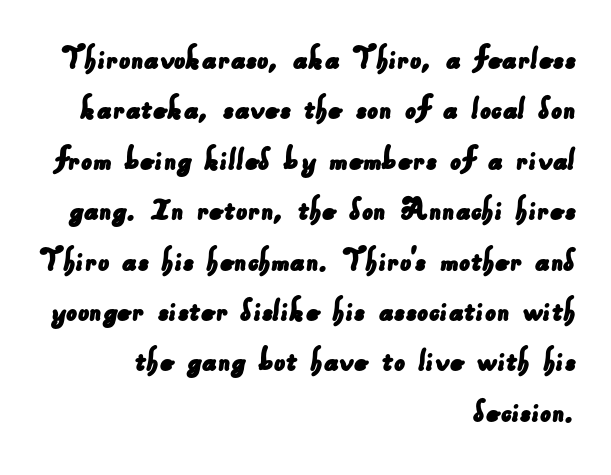
Q: Is the typeface a serif or a sans-serif typeface? A: Sans-serif.
Q: Is the text underlined? A: No.
Q: How is the paragraph aligned? A: Right-aligned.
Q: Is the spacing between letters normal or unusually wide? A: Normal.
Q: Is the spacing between lines tight, normal or loose? A: Normal.
Q: Width (condensed, normal, or wide)? A: Normal.
Q: Stroke contrast? A: Low.
Q: x-height? A: Small.
Q: Monospaced? A: No.
